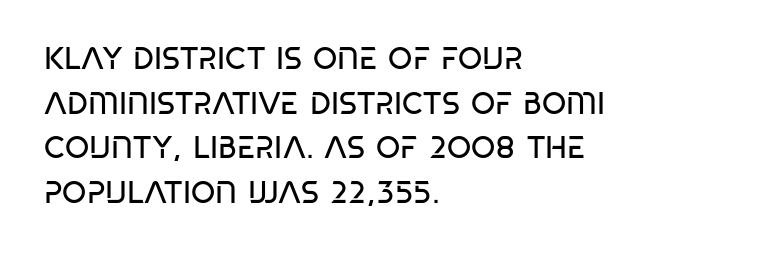
The image shows 31 px regular-weight, condensed sans-serif type, upright; set left-aligned, normal line spacing (1.44x), normal letter spacing, not underlined; low stroke contrast and a large x-height.
